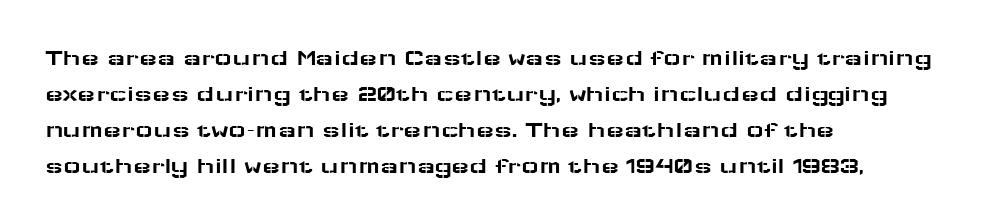
You can tell it's not italic because the verticals are truly vertical. Whoever set this chose a conventional vertical rhythm. The line texture is even and compact thanks to regular tracking. Each row of text sits above clean, open space.
